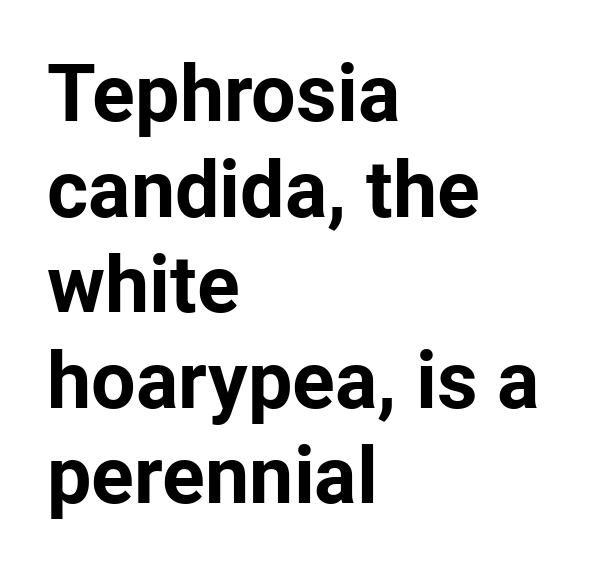
Q: Is the text bold? A: Yes.
Q: Is the text italic (slanted)? A: No, it is upright.
Q: Is the typeface a serif or a sans-serif typeface? A: Sans-serif.
Q: Is the text underlined? A: No.
Q: How is the paragraph aligned? A: Left-aligned.
Q: Is the spacing between letters normal or unusually wide? A: Normal.
Q: Width (condensed, normal, or wide)? A: Normal.
Q: Stroke contrast? A: Low.
Q: x-height? A: Medium.
Q: Monospaced? A: No.
